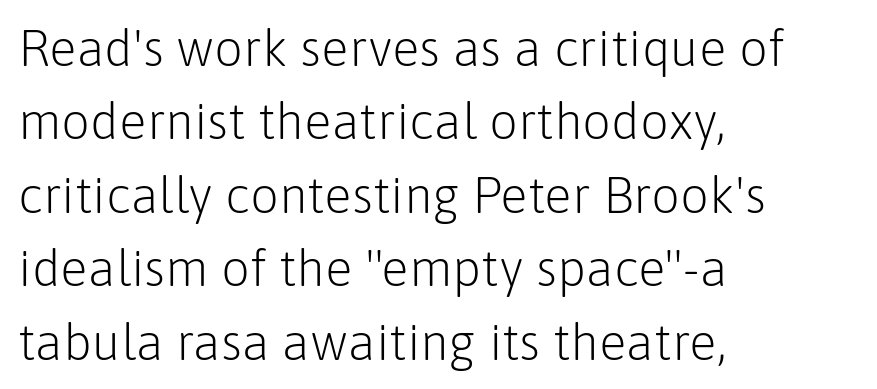
The image shows 51 px light sans-serif type, upright; set left-aligned, normal line spacing (1.44x), normal letter spacing, not underlined; low stroke contrast and a medium x-height.
